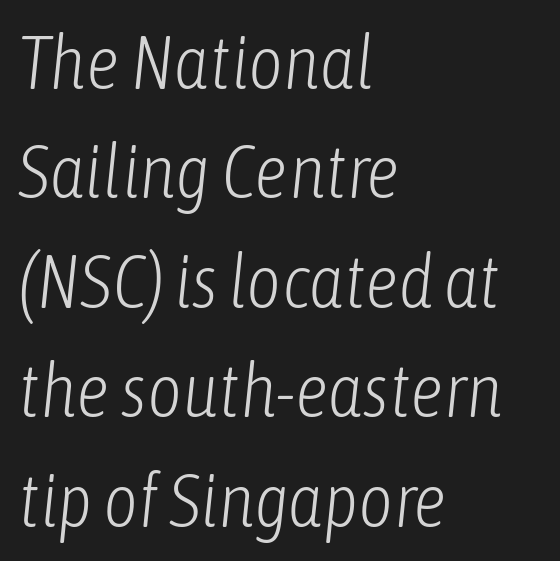
The image shows 75 px light, condensed type, italic (leaning right); set left-aligned, normal line spacing (1.46x), normal letter spacing, not underlined; low stroke contrast and a medium x-height.
